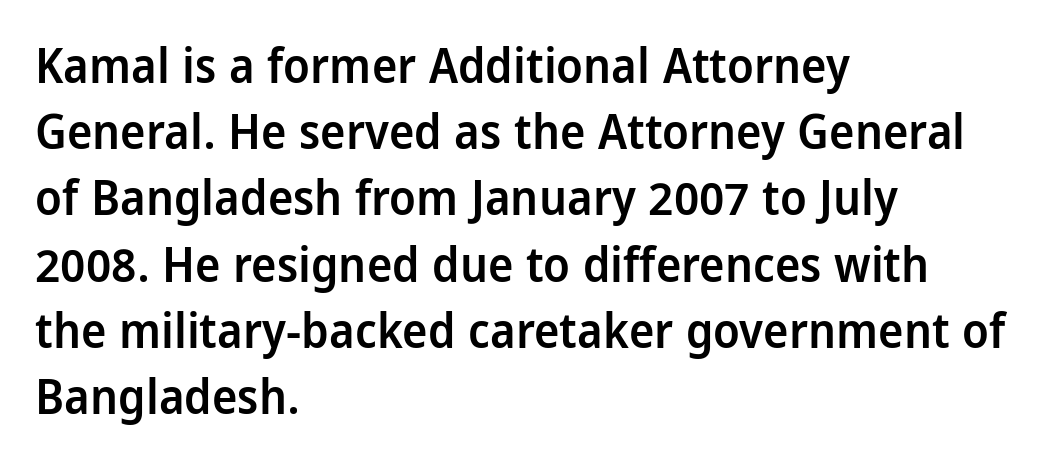
Q: Is the text bold? A: Semi-bold.
Q: Is the text italic (slanted)? A: No, it is upright.
Q: Is the typeface a serif or a sans-serif typeface? A: Sans-serif.
Q: Is the text underlined? A: No.
Q: How is the paragraph aligned? A: Left-aligned.
Q: Is the spacing between letters normal or unusually wide? A: Normal.
Q: Is the spacing between lines tight, normal or loose? A: Normal.
Q: Width (condensed, normal, or wide)? A: Condensed.
Q: Stroke contrast? A: Low.
Q: x-height? A: Large.
Q: Monospaced? A: No.
